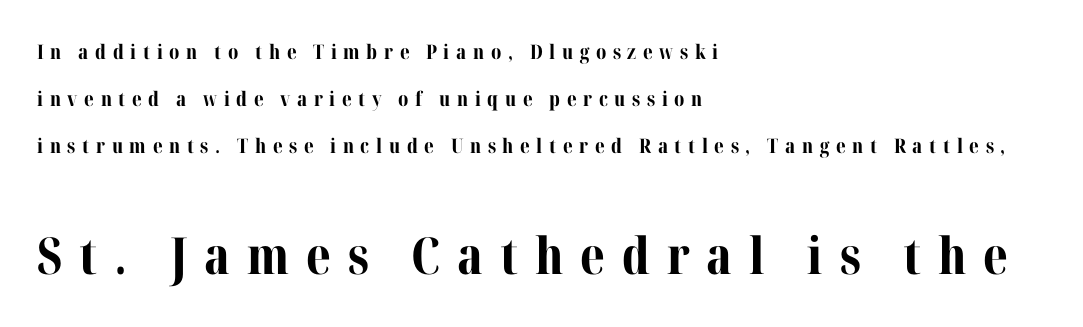
The image shows 51 px bold serif type, upright; set left-aligned, loose line spacing (2.36x), unusually wide letter spacing (+0.33 em), not underlined; the second (bottom) block is 2.55x larger; medium stroke contrast and a medium x-height.
